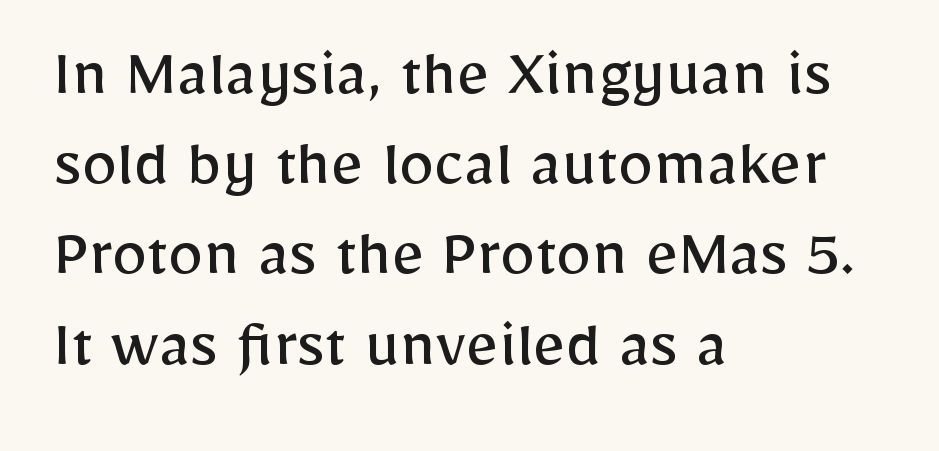
The image shows 71 px regular-weight sans-serif type, upright; set left-aligned, normal line spacing (1.27x), normal letter spacing, not underlined; low stroke contrast and a medium x-height.
